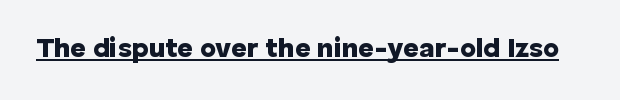
The letters stand straight up with perfectly vertical stems. Between one letter and the next there's only the usual sliver of space. Underlining? Definitely there. Strokes here are thick enough to call this a true bold.
